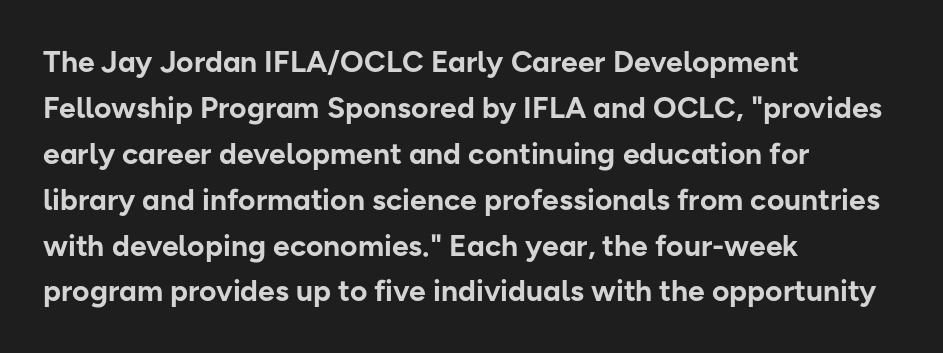
The image shows 30 px bold sans-serif type, upright; set left-aligned, normal line spacing (1.53x), normal letter spacing, not underlined; low stroke contrast and a medium x-height.
